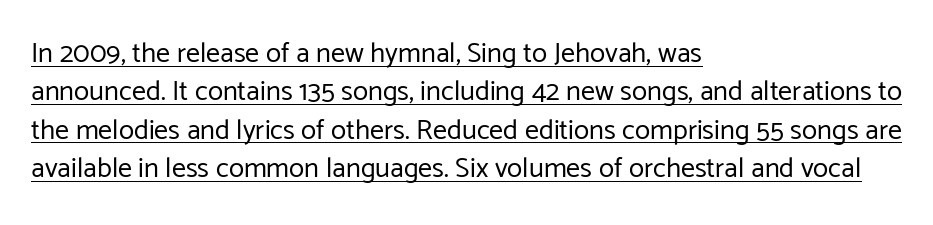
The image shows 28 px regular-weight sans-serif type, upright; set left-aligned, normal line spacing (1.37x), normal letter spacing, underlined; low stroke contrast and a medium x-height.
